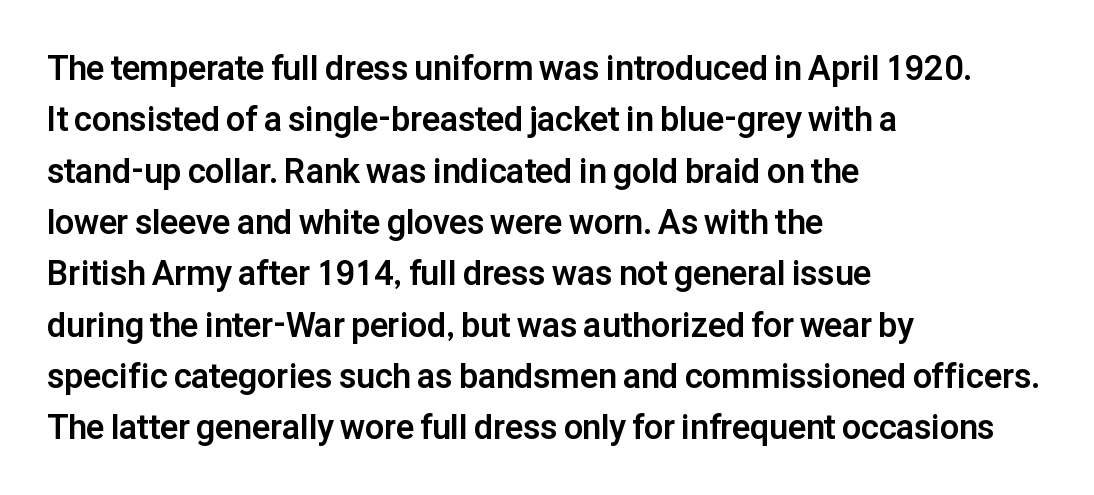
{"serif": "no", "italic": "no", "bold": "yes", "weight": "bold", "width": "normal", "stroke_contrast": "low", "x_height": "medium", "monospaced": "no", "underline": "no", "align": "left", "line_spacing": "normal", "line_spacing_ratio": 1.51, "letter_spacing": "normal", "letter_spacing_em": 0.0, "glyph_px": 34}
